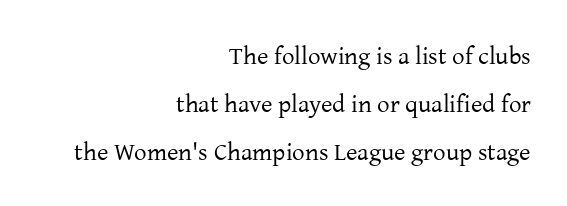
Q: Is the text bold? A: No.
Q: Is the text italic (slanted)? A: No, it is upright.
Q: Is the text underlined? A: No.
Q: How is the paragraph aligned? A: Right-aligned.
Q: Is the spacing between letters normal or unusually wide? A: Normal.
Q: Is the spacing between lines tight, normal or loose? A: Loose.
